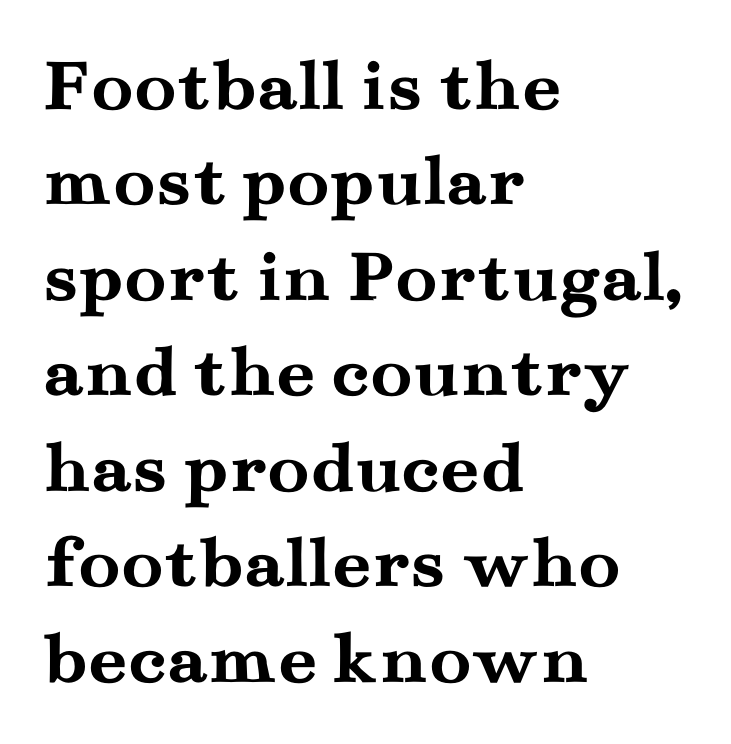
Look at the tracking — it's just the regular setting, nothing added. Typographically, this falls in the serif category. Chunky letters — that's bold for sure. Has an underline been added? It has not. The compositor pushed each line to the left boundary. Proportional: the letters do not fall into vertical columns.
